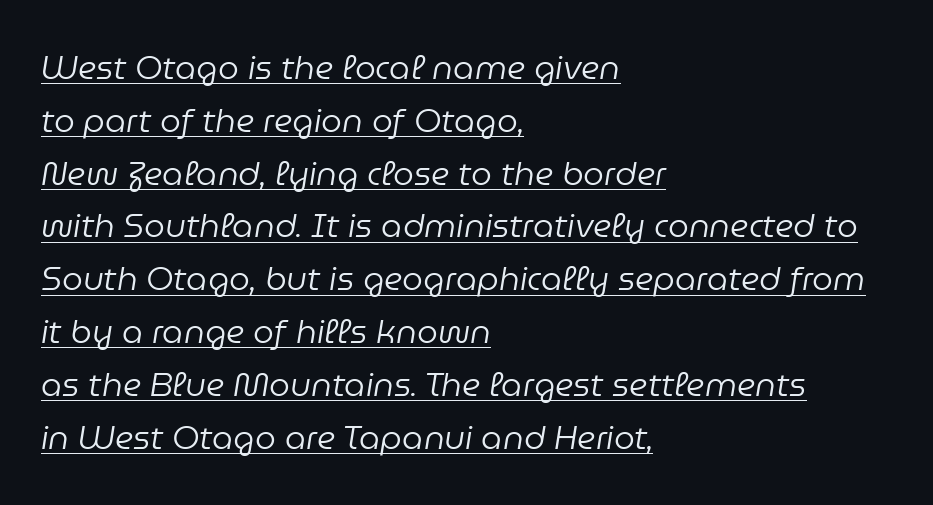
{"italic": "yes", "lean": "right", "slant_degrees": 9, "bold": "no", "weight": "regular", "width": "normal", "stroke_contrast": "low", "x_height": "medium", "monospaced": "no", "underline": "yes", "align": "left", "line_spacing": "normal", "line_spacing_ratio": 1.6, "letter_spacing": "normal", "letter_spacing_em": 0.0, "glyph_px": 33}
